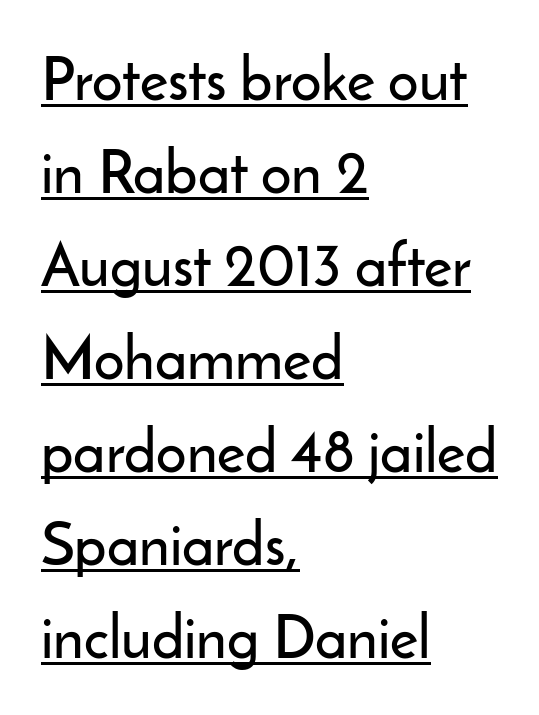
Q: Is the text italic (slanted)? A: No, it is upright.
Q: Is the typeface a serif or a sans-serif typeface? A: Sans-serif.
Q: Is the text underlined? A: Yes.
Q: How is the paragraph aligned? A: Left-aligned.
Q: Is the spacing between letters normal or unusually wide? A: Normal.
Q: Is the spacing between lines tight, normal or loose? A: Normal.
Q: Width (condensed, normal, or wide)? A: Normal.
Q: Stroke contrast? A: Low.
Q: x-height? A: Small.
Q: Monospaced? A: No.
